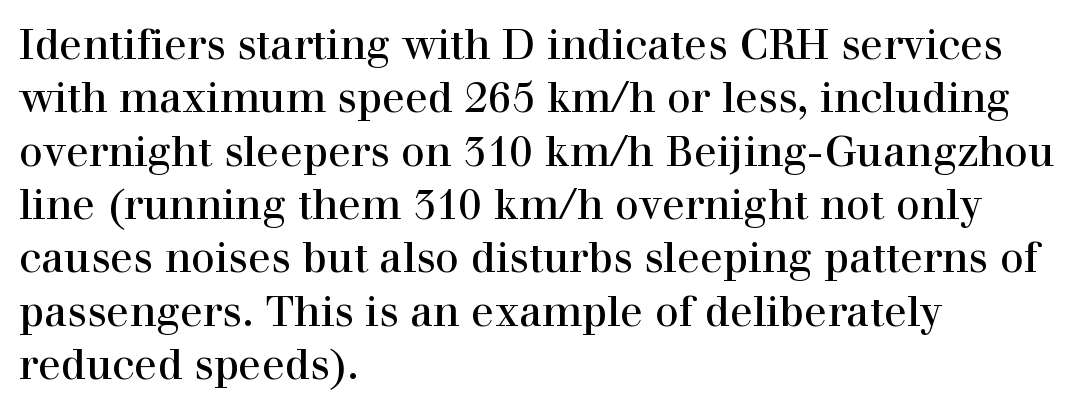
{"serif": "yes", "italic": "no", "width": "normal", "x_height": "medium", "monospaced": "no", "underline": "no", "align": "left", "line_spacing": "normal", "line_spacing_ratio": 1.27, "letter_spacing": "normal", "letter_spacing_em": 0.0, "glyph_px": 42}
